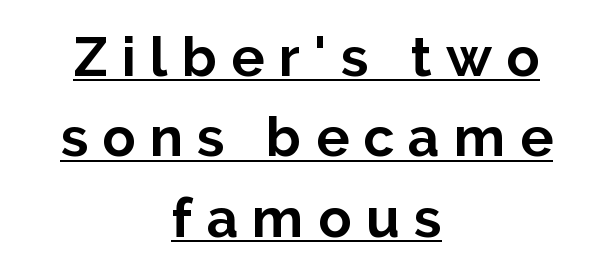
The paragraph shown floats in the horizontal middle. Here the designer chose a conventional face with non-uniform glyph widths. Classification — sans serif. Typographic density is high because the face is bold.
